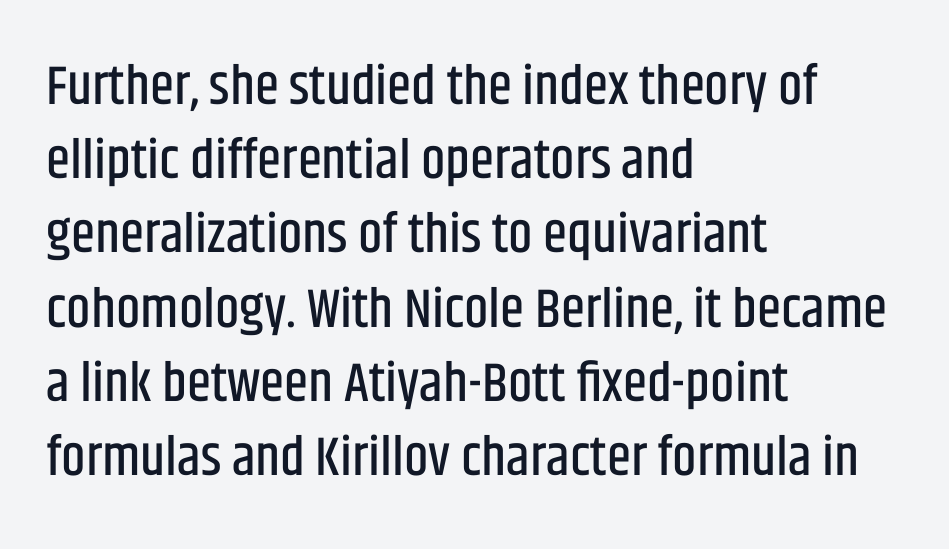
The lines sit at an ordinary, default distance from one another. These lines are rendered in a variable-pitch font. Letters rest on an invisible, unmarked baseline. This rendering leaves character spacing at its baseline value. Style check: upright. The rendering anchors every line to the left-hand side.
